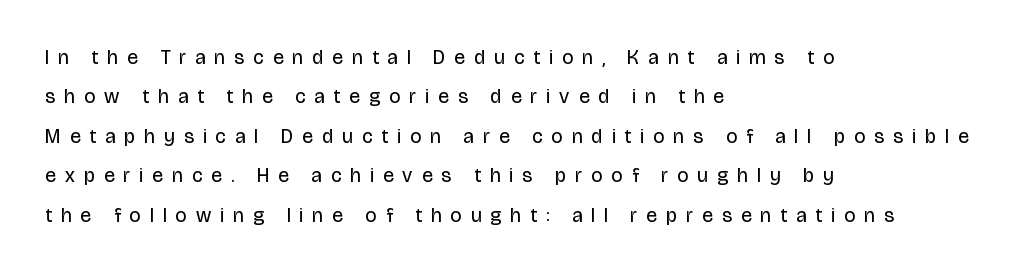
The passage shown is not underscored anywhere. Rendered with straight, roman letterforms. The line texture is sparse and dotted thanks to wide tracking. The vertical gap from one line to the next is large. The letterforms sit at book weight or below.
